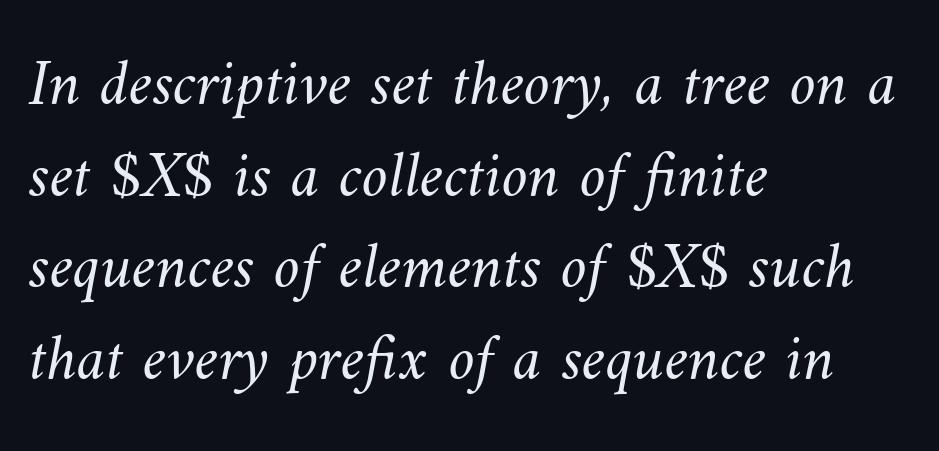
The image shows 66 px light type; set left-aligned, normal line spacing (1.39x), normal letter spacing, not underlined; medium stroke contrast and a small x-height.
